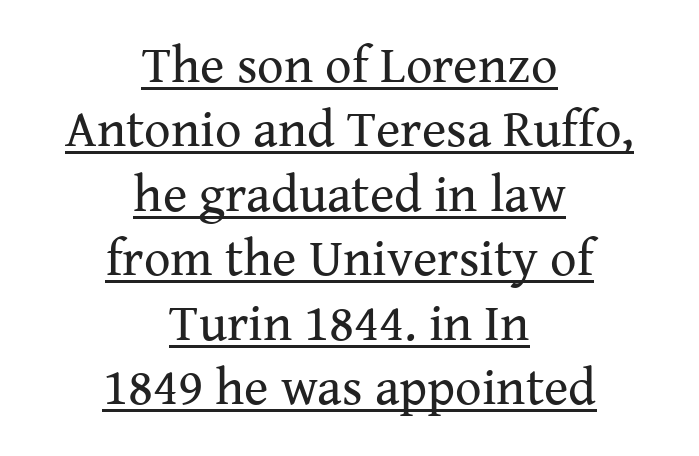
{"serif": "yes", "italic": "no", "bold": "no", "weight": "regular", "width": "normal", "stroke_contrast": "medium", "x_height": "medium", "monospaced": "no", "underline": "yes", "align": "center", "line_spacing_ratio": 1.24, "letter_spacing": "normal", "letter_spacing_em": 0.0, "glyph_px": 52}
